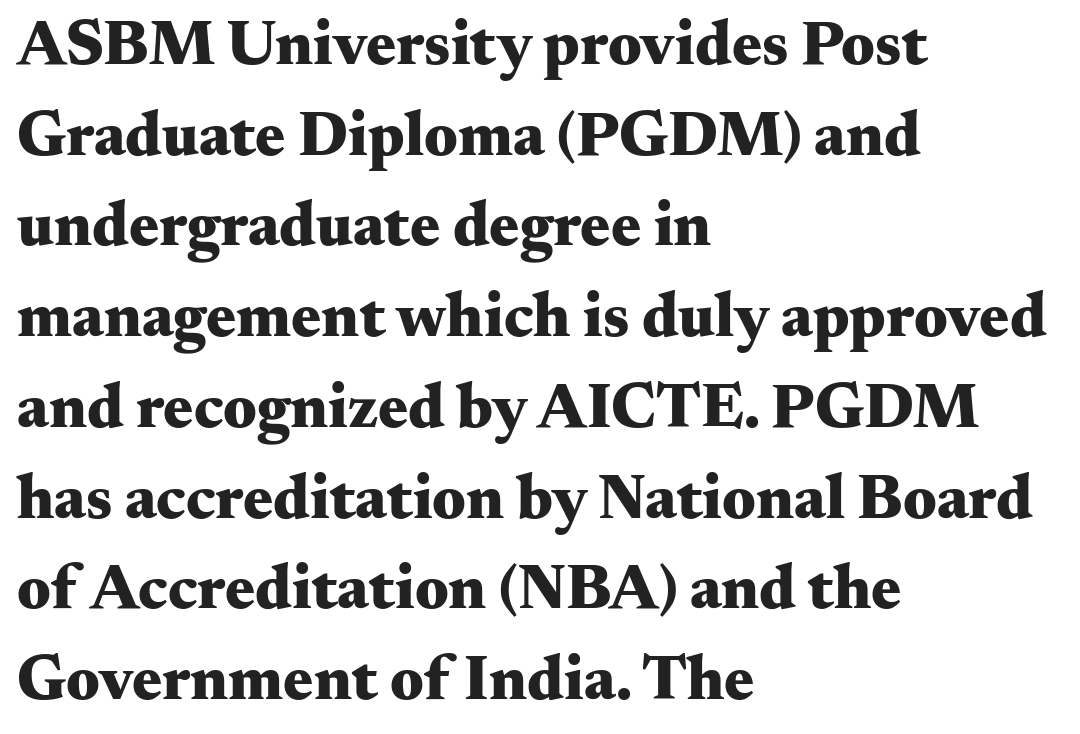
Q: Is the text bold? A: Yes.
Q: Is the text italic (slanted)? A: No, it is upright.
Q: Is the typeface a serif or a sans-serif typeface? A: Serif.
Q: Is the text underlined? A: No.
Q: How is the paragraph aligned? A: Left-aligned.
Q: Is the spacing between letters normal or unusually wide? A: Normal.
Q: Is the spacing between lines tight, normal or loose? A: Normal.
Q: Width (condensed, normal, or wide)? A: Wide.
Q: Stroke contrast? A: Medium.
Q: x-height? A: Small.
Q: Monospaced? A: No.
